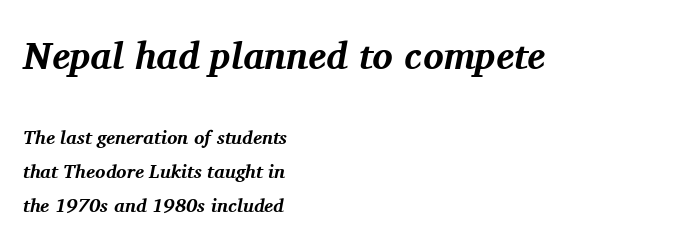
The image shows 38 px bold serif type, italic (leaning right); set left-aligned, line spacing 1.79x, normal letter spacing, not underlined; the first (top) block is 2.0x larger; medium stroke contrast and a medium x-height.
